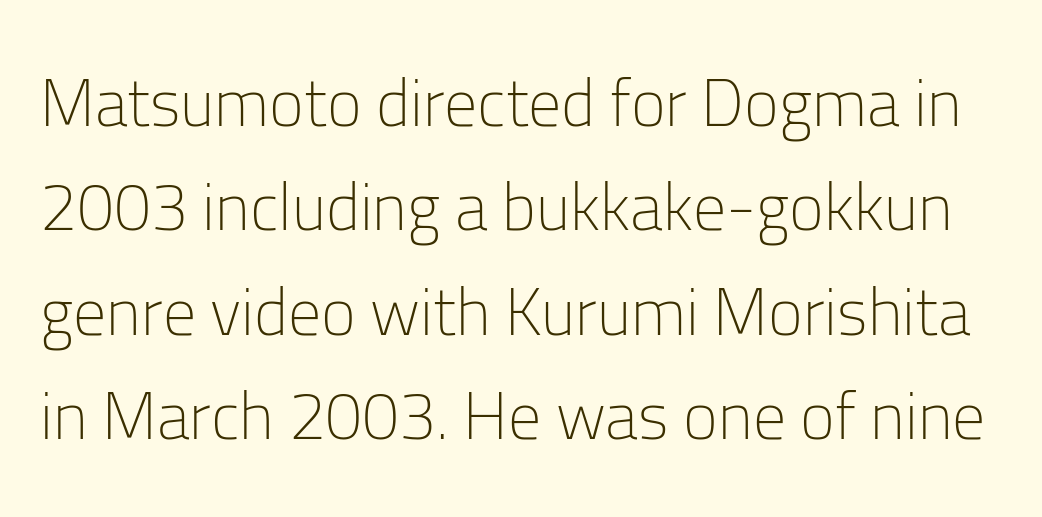
Vertical strokes here are truly vertical. Honestly, the row spacing looks completely unremarkable. These lines are rendered in a variable-pitch font. The weight tops out at a normal text grade.
